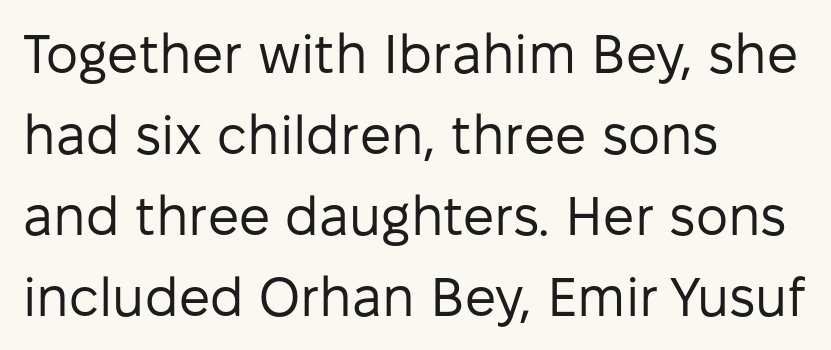
The image shows 55 px regular-weight sans-serif type, upright; set left-aligned, normal line spacing (1.47x), normal letter spacing, not underlined; low stroke contrast and a medium x-height.
